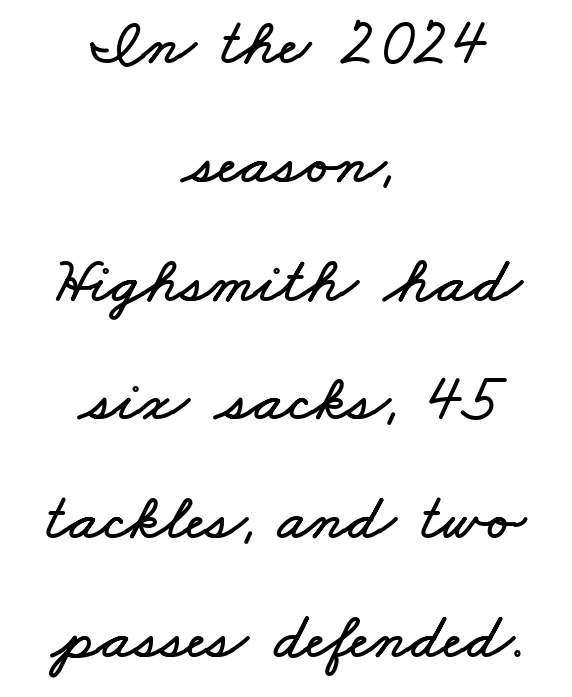
The image shows 66 px wide type; set centered, line spacing 1.8x, normal letter spacing, not underlined; low stroke contrast and a small x-height.
